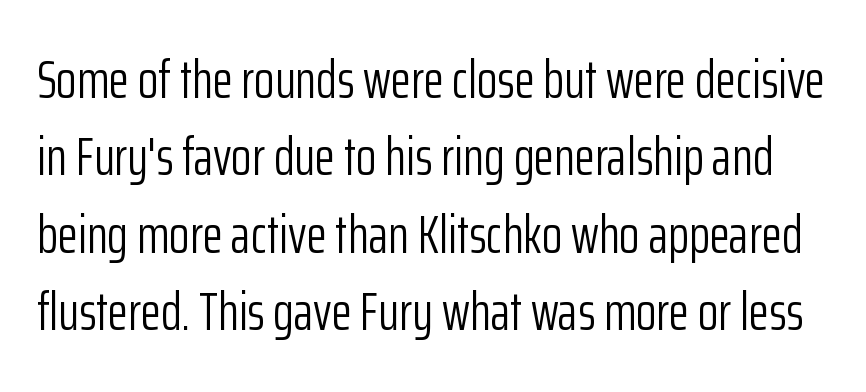
Observe the absence of serifs on each vertical stroke in this sample. No letter is thick-stroked: the sample isn't bold. The horizontal fit of the characters is conventional and even. Rows of type keep a routine distance in the vertical direction. Characters remain perfectly vertical along every line. Here the designer chose a conventional face with non-uniform glyph widths.
